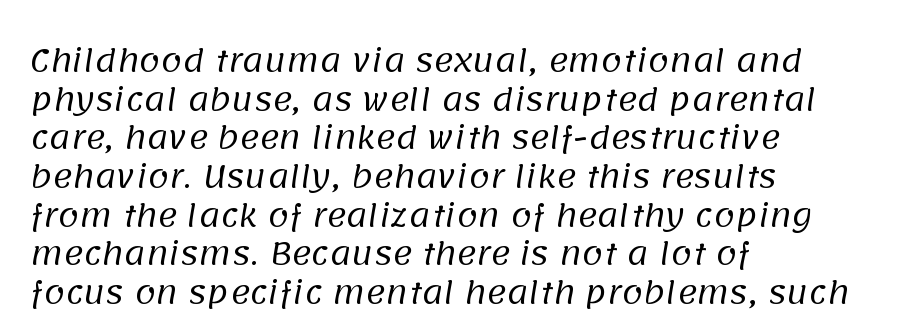
{"serif": "no", "bold": "no", "weight": "regular", "width": "normal", "stroke_contrast": "low", "x_height": "large", "monospaced": "no", "underline": "no", "align": "left", "line_spacing": "normal", "line_spacing_ratio": 1.29, "letter_spacing": "normal", "letter_spacing_em": 0.0, "glyph_px": 30}
